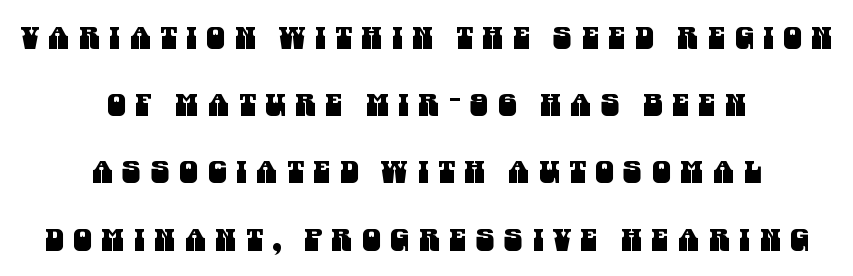
Q: Is the typeface a serif or a sans-serif typeface? A: Sans-serif.
Q: Is the text underlined? A: No.
Q: How is the paragraph aligned? A: Centered.
Q: Is the spacing between letters normal or unusually wide? A: Unusually wide.
Q: Is the spacing between lines tight, normal or loose? A: Loose.
Q: Width (condensed, normal, or wide)? A: Condensed.
Q: Stroke contrast? A: Medium.
Q: x-height? A: Large.
Q: Monospaced? A: No.
